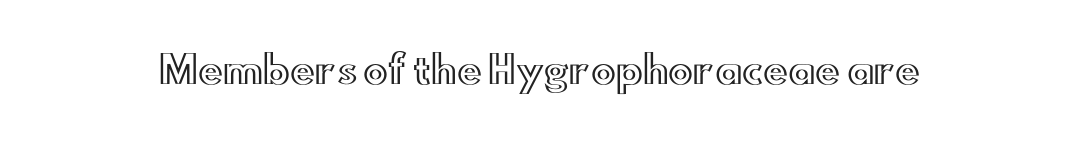
{"italic": "no", "width": "wide", "x_height": "small", "monospaced": "no", "underline": "no", "letter_spacing": "normal", "letter_spacing_em": 0.0, "glyph_px": 37}
